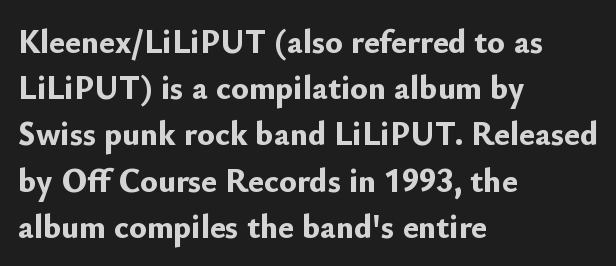
{"serif": "no", "italic": "no", "bold": "yes", "weight": "bold", "width": "normal", "stroke_contrast": "low", "x_height": "small", "monospaced": "no", "underline": "no", "align": "left", "line_spacing": "normal", "line_spacing_ratio": 1.4, "letter_spacing": "normal", "letter_spacing_em": 0.0, "glyph_px": 33}
